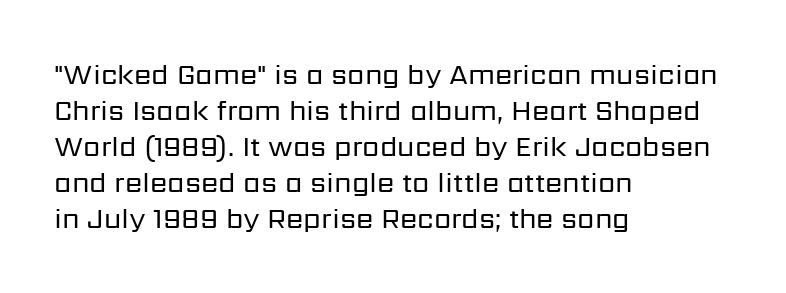
The image shows 28 px regular-weight sans-serif type, upright; set left-aligned, normal line spacing (1.29x), normal letter spacing, not underlined; low stroke contrast and a medium x-height.
